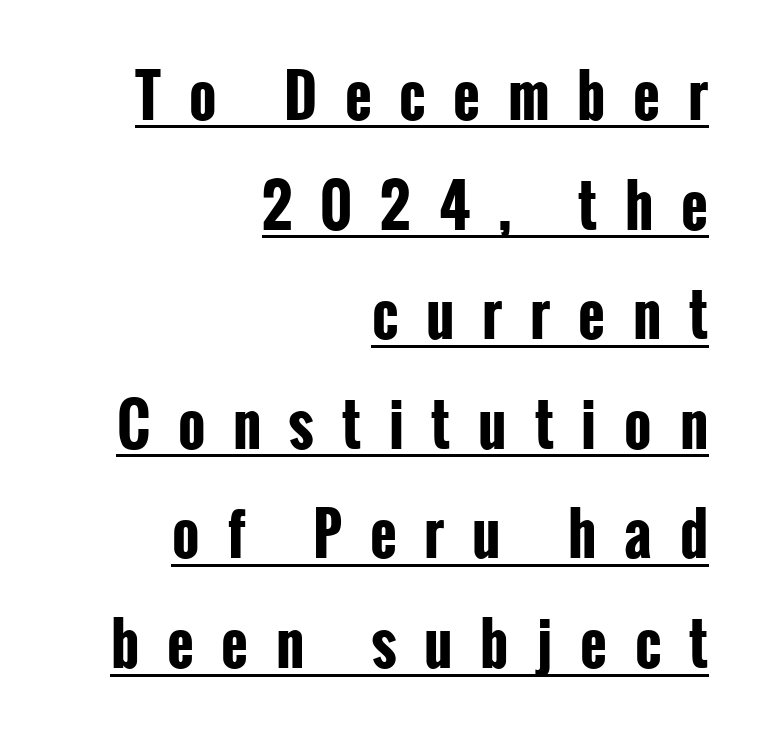
{"serif": "no", "italic": "no", "bold": "yes", "weight": "bold", "width": "condensed", "stroke_contrast": "low", "x_height": "medium", "monospaced": "no", "underline": "yes", "align": "right", "line_spacing_ratio": 1.89, "letter_spacing": "wide", "letter_spacing_em": 0.48, "glyph_px": 58}
